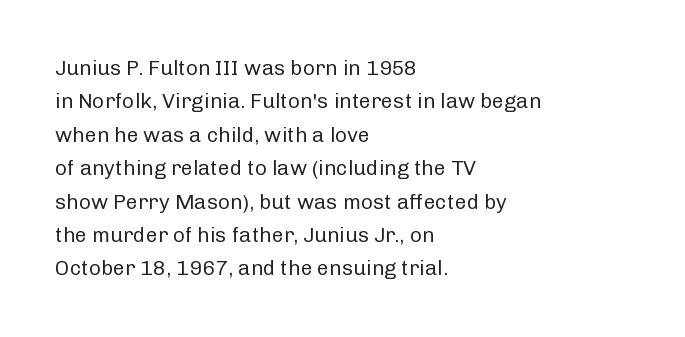
How would I describe the line gaps? Plain and ordinary. Weight: in the light-to-regular range. The type is set solid horizontally, with unmodified tracking. The lines are quadded left.
